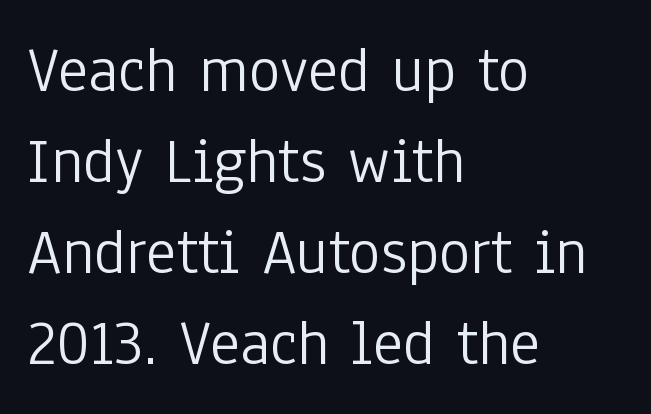
Q: Is the text bold? A: No.
Q: Is the text italic (slanted)? A: No, it is upright.
Q: Is the typeface a serif or a sans-serif typeface? A: Sans-serif.
Q: Is the text underlined? A: No.
Q: How is the paragraph aligned? A: Left-aligned.
Q: Is the spacing between letters normal or unusually wide? A: Normal.
Q: Is the spacing between lines tight, normal or loose? A: Normal.
Q: Width (condensed, normal, or wide)? A: Condensed.
Q: Stroke contrast? A: Low.
Q: x-height? A: Medium.
Q: Monospaced? A: No.
